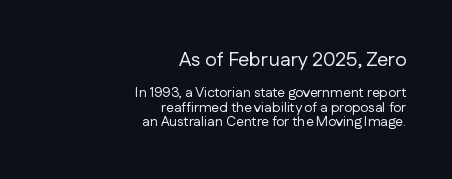
The image shows 20 px text type, upright; set right-aligned, tight line spacing (1.05x), normal letter spacing, not underlined; the first (top) block is 1.43x larger.
